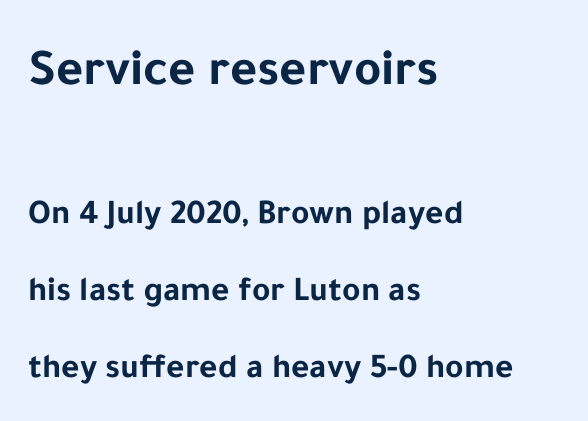
{"serif": "no", "italic": "no", "bold": "yes", "weight": "bold", "width": "normal", "stroke_contrast": "low", "x_height": "medium", "monospaced": "no", "underline": "no", "align": "left", "line_spacing": "loose", "line_spacing_ratio": 2.21, "letter_spacing": "normal", "letter_spacing_em": 0.0, "larger_block": "first", "size_ratio": 1.49, "glyph_px": 52}
